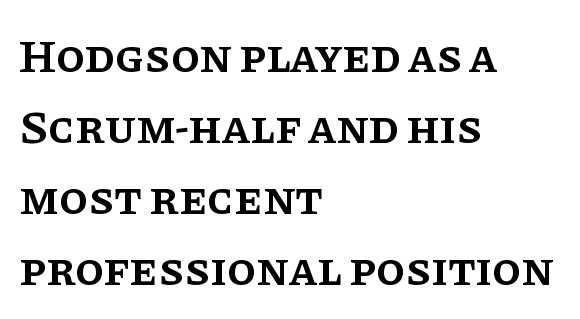
The image shows 47 px semibold serif type, upright; set left-aligned, normal line spacing (1.51x), normal letter spacing, not underlined; low stroke contrast and a large x-height.
